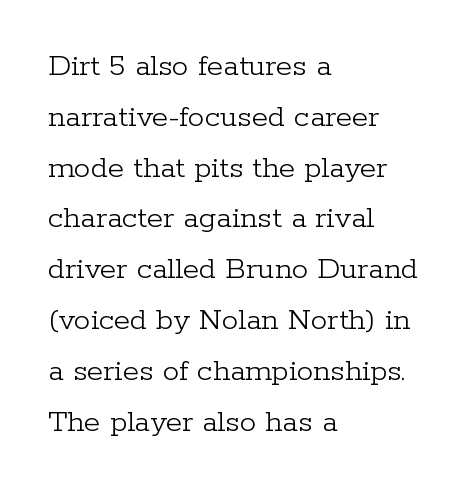
The image shows 33 px light serif type, upright; set left-aligned, normal line spacing (1.54x), normal letter spacing, not underlined; low stroke contrast and a medium x-height.
